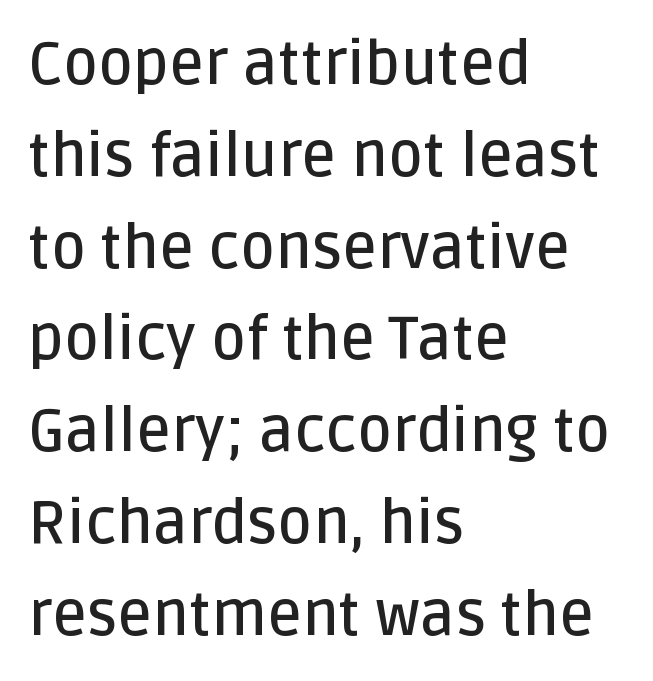
The zone under the glyphs is completely vacant. Spacing verdict: proportional, widths tailored to each character. Is the type bold? Partly — it's a semibold, heavier than regular but not fully bold. Horizontally, the lines are justified to the leading edge only.
